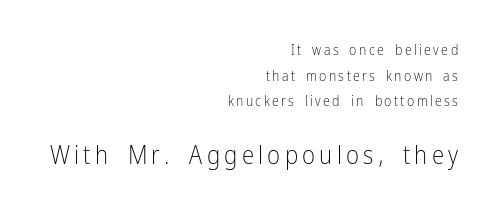
The image shows 25 px text type, upright; set right-aligned, line spacing 1.83x, not underlined; the second (bottom) block is 1.79x larger.
